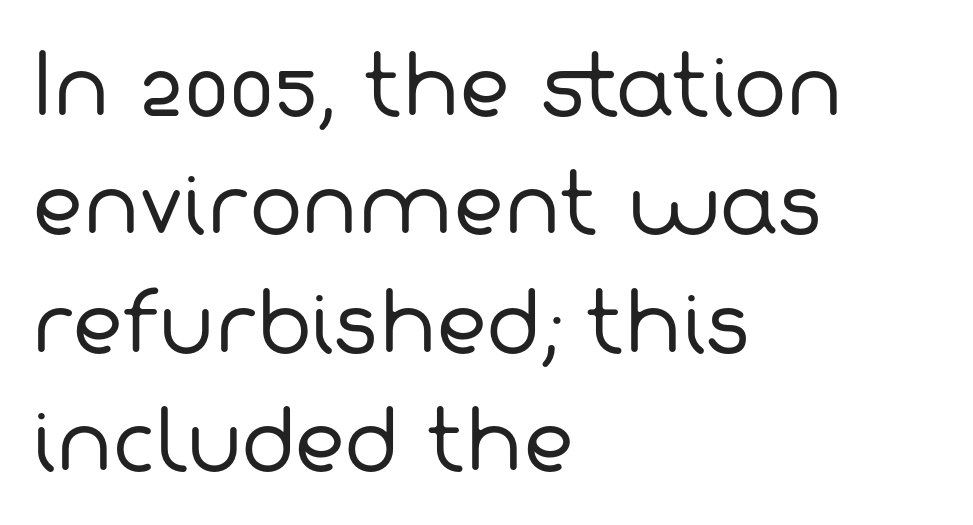
A sans-serif font was chosen for this passage. Only glyphs here, with clear space below each row. The ragged edge is on the right, which tells us the setting is flush left. Regarding leading, the lines here are spaced in the standard way.
